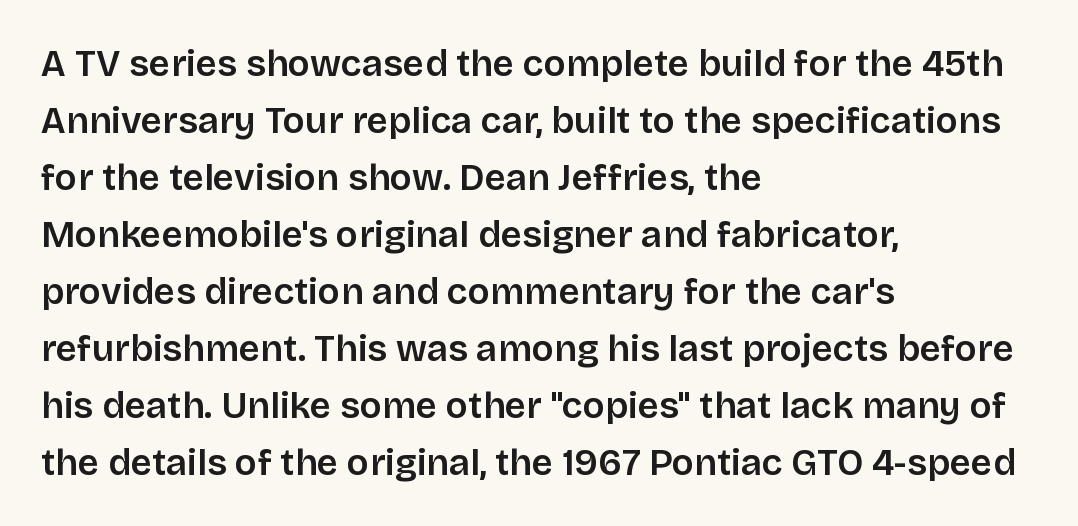
Q: Is the text italic (slanted)? A: No, it is upright.
Q: Is the typeface a serif or a sans-serif typeface? A: Sans-serif.
Q: Is the text underlined? A: No.
Q: How is the paragraph aligned? A: Left-aligned.
Q: Is the spacing between letters normal or unusually wide? A: Normal.
Q: Is the spacing between lines tight, normal or loose? A: Normal.
Q: Width (condensed, normal, or wide)? A: Normal.
Q: Stroke contrast? A: Low.
Q: x-height? A: Large.
Q: Monospaced? A: No.
